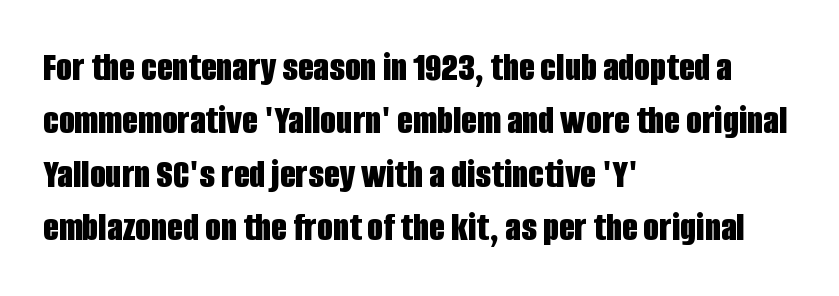
Q: Is the text bold? A: Yes.
Q: Is the text italic (slanted)? A: No, it is upright.
Q: Is the typeface a serif or a sans-serif typeface? A: Sans-serif.
Q: Is the text underlined? A: No.
Q: How is the paragraph aligned? A: Left-aligned.
Q: Is the spacing between letters normal or unusually wide? A: Normal.
Q: Is the spacing between lines tight, normal or loose? A: Normal.
Q: Width (condensed, normal, or wide)? A: Condensed.
Q: Stroke contrast? A: Low.
Q: x-height? A: Large.
Q: Monospaced? A: No.
